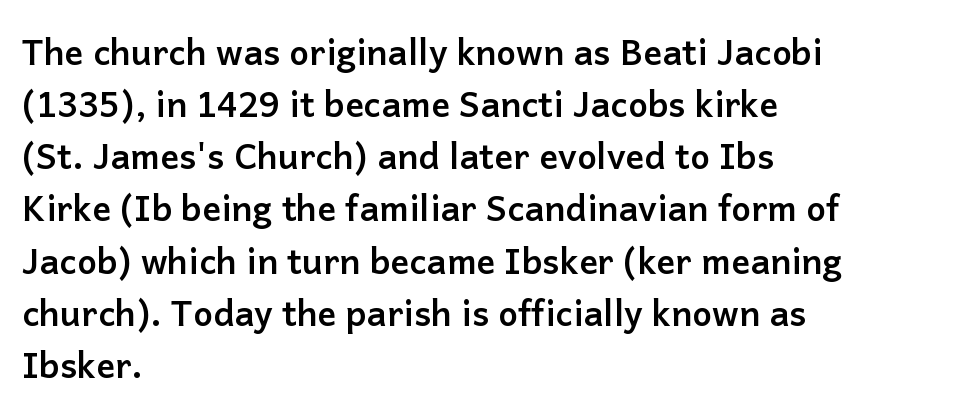
Short and long lines alike share a common starting point at left. Chunky letters — that's bold for sure. Is this a sans? Yes — the strokes have no serifs. Spacing between characters is what you'd get straight out of the box.
